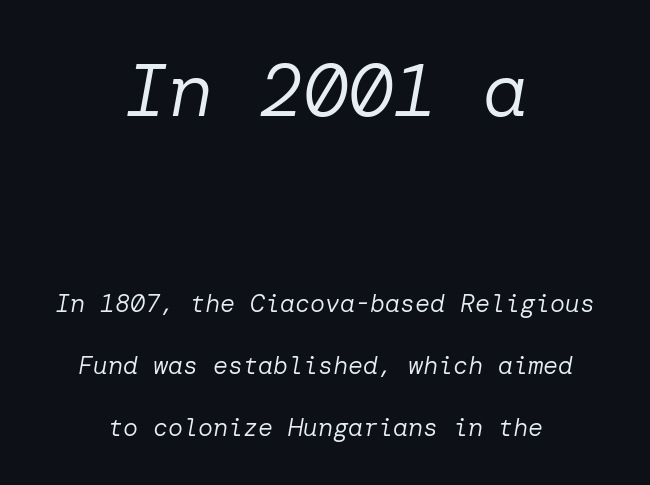
Q: Is the text bold? A: No.
Q: Is the text italic (slanted)? A: Yes, it leans right by about 10 degrees.
Q: Is the text underlined? A: No.
Q: How is the paragraph aligned? A: Centered.
Q: Is the spacing between letters normal or unusually wide? A: Normal.
Q: Is the spacing between lines tight, normal or loose? A: Loose.
Q: Which block of text is set in a larger size, the first (top) or the second (bottom)? A: The first (top) one.
Q: Width (condensed, normal, or wide)? A: Normal.
Q: Stroke contrast? A: Low.
Q: x-height? A: Medium.
